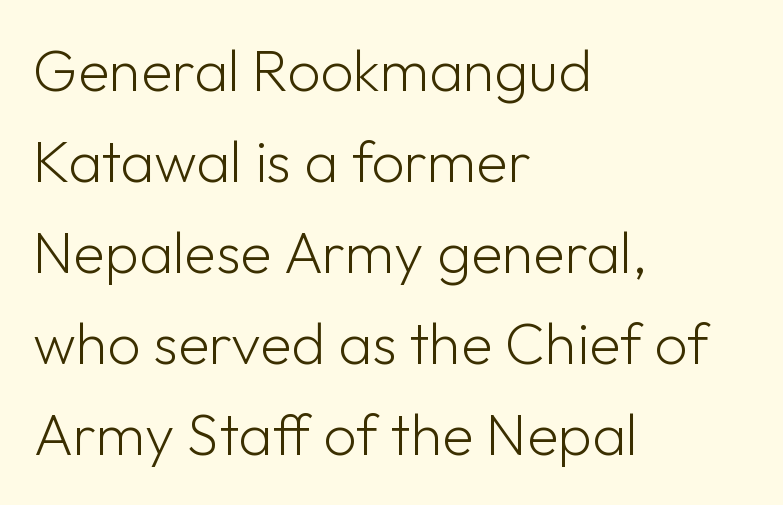
Q: Is the text bold? A: No.
Q: Is the text italic (slanted)? A: No, it is upright.
Q: Is the typeface a serif or a sans-serif typeface? A: Sans-serif.
Q: Is the text underlined? A: No.
Q: How is the paragraph aligned? A: Left-aligned.
Q: Is the spacing between letters normal or unusually wide? A: Normal.
Q: Is the spacing between lines tight, normal or loose? A: Normal.
Q: Width (condensed, normal, or wide)? A: Normal.
Q: Stroke contrast? A: Low.
Q: x-height? A: Medium.
Q: Monospaced? A: No.
